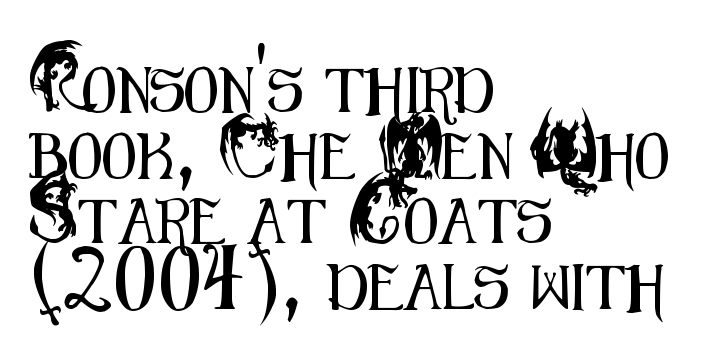
{"serif": "no", "italic": "no", "width": "condensed", "stroke_contrast": "medium", "x_height": "small", "monospaced": "no", "underline": "no", "align": "left", "line_spacing": "normal", "line_spacing_ratio": 1.46, "letter_spacing": "normal", "letter_spacing_em": 0.0, "glyph_px": 45}
